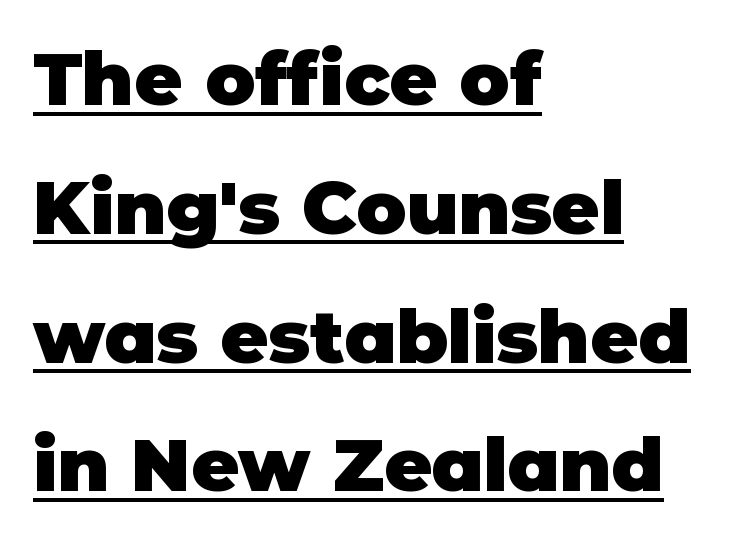
{"serif": "no", "italic": "no", "bold": "yes", "weight": "heavy", "width": "normal", "stroke_contrast": "low", "x_height": "large", "monospaced": "no", "underline": "yes", "align": "left", "line_spacing_ratio": 1.74, "letter_spacing": "normal", "letter_spacing_em": 0.0, "glyph_px": 74}
